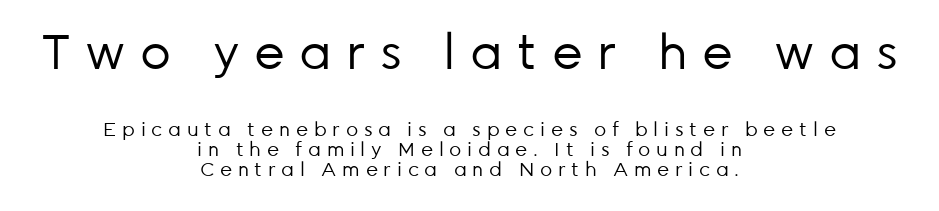
The lettering holds an erect, upright posture throughout. The leading is snug, giving the passage a crowded texture. Line starts and ends both wander, symmetrically. No letter is thick-stroked: the sample isn't bold.
